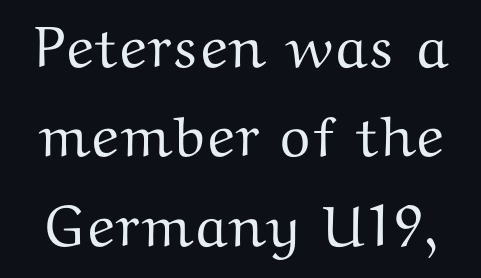
{"serif": "yes", "italic": "no", "width": "wide", "stroke_contrast": "medium", "x_height": "medium", "monospaced": "no", "underline": "no", "line_spacing": "normal", "line_spacing_ratio": 1.54, "letter_spacing": "normal", "letter_spacing_em": 0.0, "glyph_px": 58}
